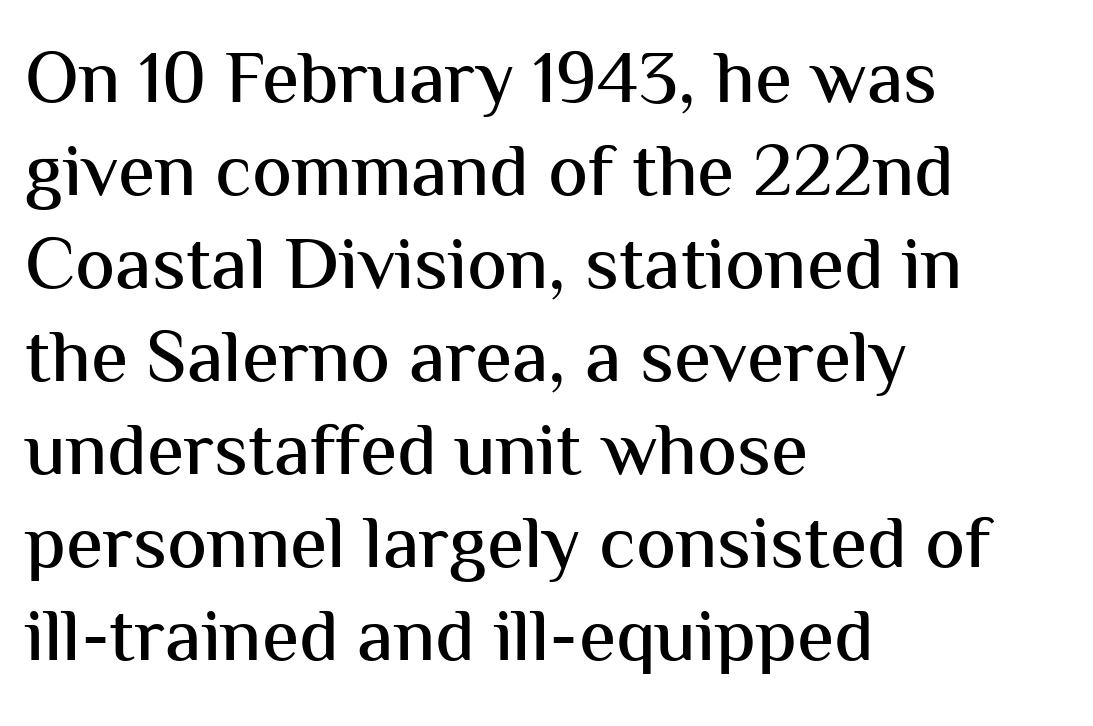
{"serif": "no", "italic": "no", "width": "normal", "stroke_contrast": "medium", "x_height": "medium", "monospaced": "no", "underline": "no", "align": "left", "line_spacing_ratio": 1.24, "letter_spacing": "normal", "letter_spacing_em": 0.0, "glyph_px": 75}
